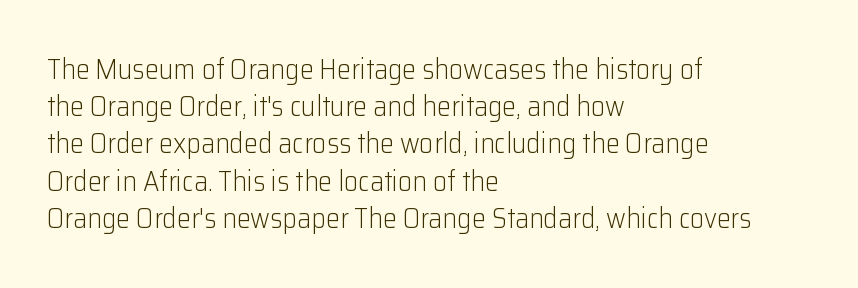
Q: Is the text bold? A: No.
Q: Is the text italic (slanted)? A: No, it is upright.
Q: Is the typeface a serif or a sans-serif typeface? A: Sans-serif.
Q: Is the text underlined? A: No.
Q: How is the paragraph aligned? A: Left-aligned.
Q: Is the spacing between letters normal or unusually wide? A: Normal.
Q: Is the spacing between lines tight, normal or loose? A: Normal.
Q: Width (condensed, normal, or wide)? A: Normal.
Q: Stroke contrast? A: Low.
Q: x-height? A: Medium.
Q: Monospaced? A: No.
